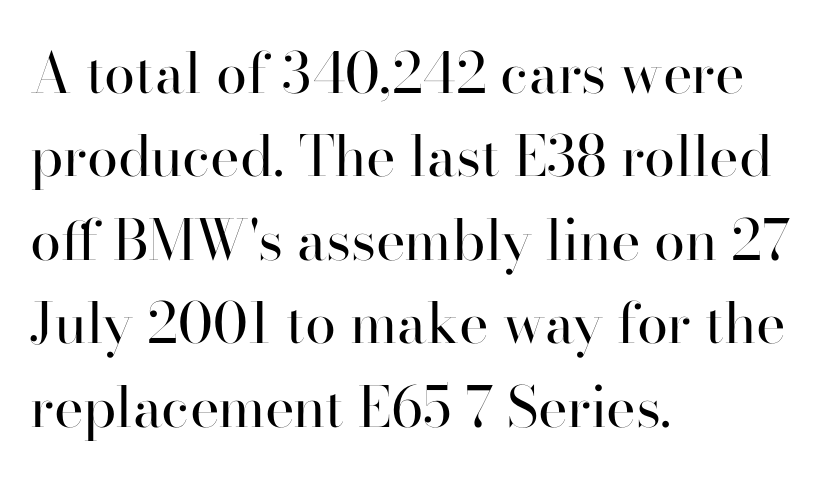
Q: Is the text bold? A: No.
Q: Is the text italic (slanted)? A: No, it is upright.
Q: Is the typeface a serif or a sans-serif typeface? A: Serif.
Q: Is the text underlined? A: No.
Q: How is the paragraph aligned? A: Left-aligned.
Q: Is the spacing between letters normal or unusually wide? A: Normal.
Q: Is the spacing between lines tight, normal or loose? A: Normal.
Q: Width (condensed, normal, or wide)? A: Normal.
Q: Stroke contrast? A: High.
Q: x-height? A: Small.
Q: Monospaced? A: No.
